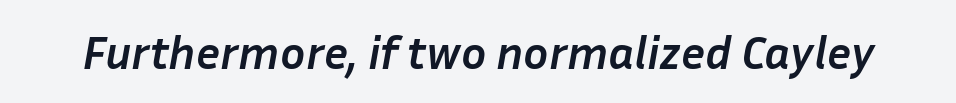
The image shows 47 px semibold type, italic (leaning right); set normal letter spacing, not underlined; low stroke contrast and a medium x-height.
